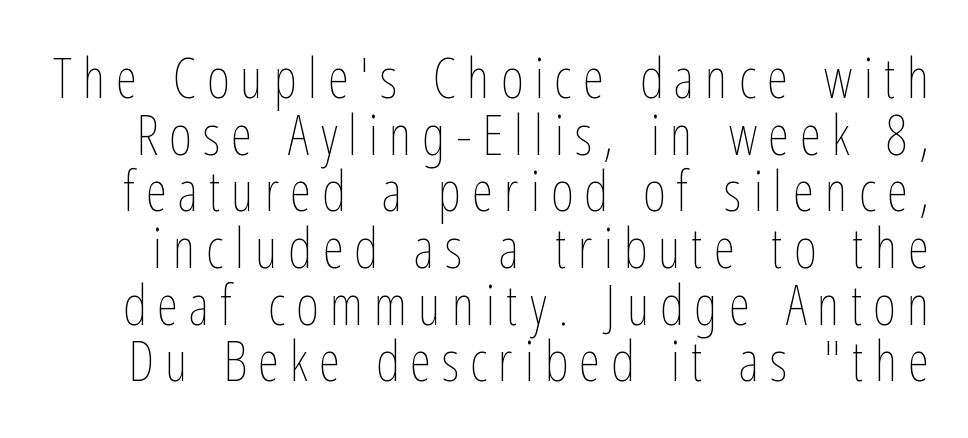
Q: Is the text bold? A: No.
Q: Is the text italic (slanted)? A: No, it is upright.
Q: Is the text underlined? A: No.
Q: Is the spacing between letters normal or unusually wide? A: Unusually wide.
Q: Is the spacing between lines tight, normal or loose? A: Tight.
Q: Width (condensed, normal, or wide)? A: Condensed.
Q: Stroke contrast? A: Low.
Q: x-height? A: Medium.
Q: Monospaced? A: No.
